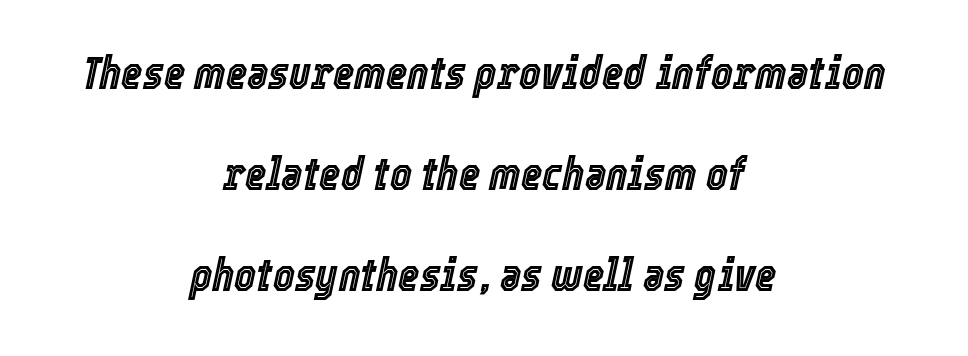
Q: Is the text italic (slanted)? A: Yes, it leans right by about 12 degrees.
Q: Is the text underlined? A: No.
Q: How is the paragraph aligned? A: Centered.
Q: Is the spacing between letters normal or unusually wide? A: Normal.
Q: Is the spacing between lines tight, normal or loose? A: Loose.
Q: Width (condensed, normal, or wide)? A: Condensed.
Q: x-height? A: Medium.
Q: Monospaced? A: No.
